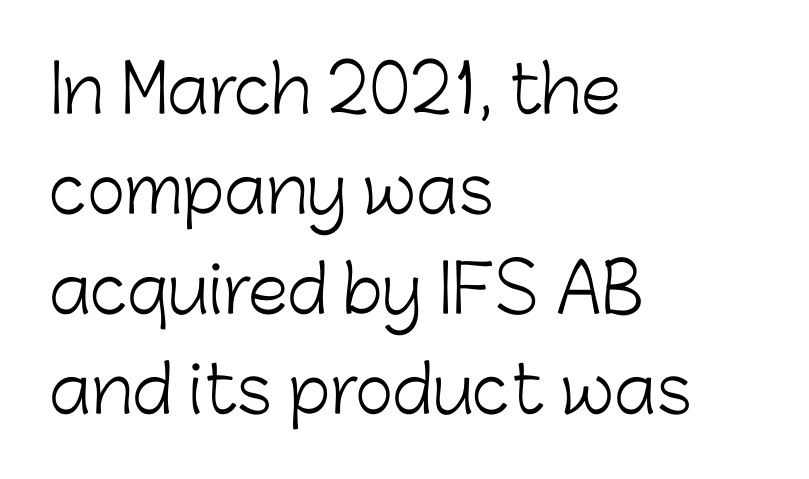
Only glyphs here, with clear space below each row. Compared with typical body copy, the letter spacing here is the same. When letters stand straight like this, we call the style roman or upright. One glance says typical: line gaps are just what's usual.
